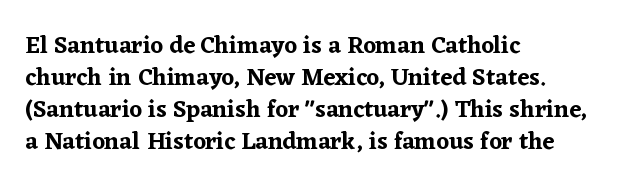
Q: Is the text italic (slanted)? A: No, it is upright.
Q: Is the text underlined? A: No.
Q: How is the paragraph aligned? A: Left-aligned.
Q: Is the spacing between letters normal or unusually wide? A: Normal.
Q: Is the spacing between lines tight, normal or loose? A: Normal.
